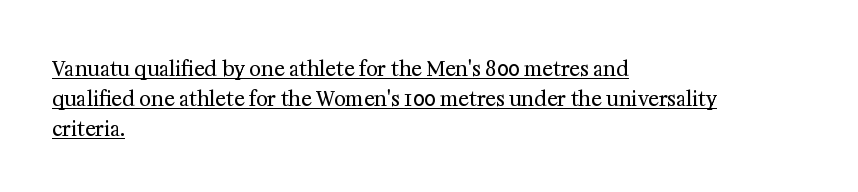
{"italic": "no", "bold": "no", "underline": "yes", "align": "left", "line_spacing": "normal", "line_spacing_ratio": 1.5, "letter_spacing": "normal", "letter_spacing_em": 0.0, "glyph_px": 20}
